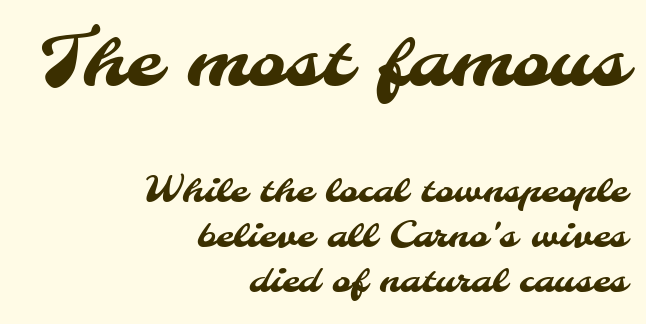
Q: Is the typeface a serif or a sans-serif typeface? A: Sans-serif.
Q: Is the text underlined? A: No.
Q: How is the paragraph aligned? A: Right-aligned.
Q: Is the spacing between letters normal or unusually wide? A: Normal.
Q: Is the spacing between lines tight, normal or loose? A: Normal.
Q: Which block of text is set in a larger size, the first (top) or the second (bottom)? A: The first (top) one.
Q: Width (condensed, normal, or wide)? A: Normal.
Q: Stroke contrast? A: Medium.
Q: x-height? A: Small.
Q: Monospaced? A: No.
